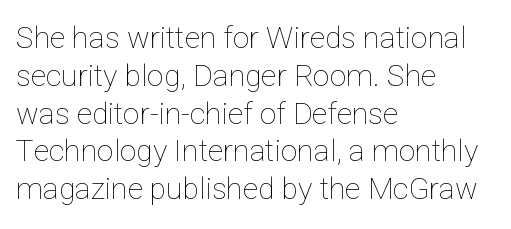
Q: Is the text bold? A: No.
Q: Is the text italic (slanted)? A: No, it is upright.
Q: Is the text underlined? A: No.
Q: How is the paragraph aligned? A: Left-aligned.
Q: Is the spacing between letters normal or unusually wide? A: Normal.
Q: Is the spacing between lines tight, normal or loose? A: Normal.
Q: Width (condensed, normal, or wide)? A: Normal.
Q: Stroke contrast? A: Low.
Q: x-height? A: Medium.
Q: Monospaced? A: No.
